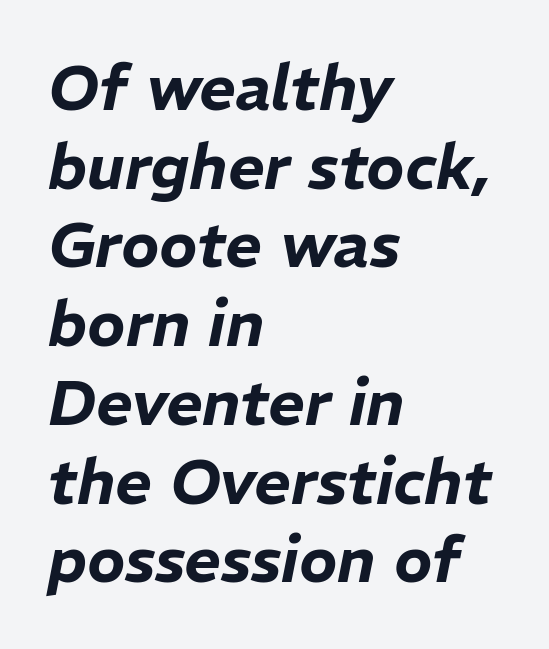
Q: Is the text italic (slanted)? A: Yes, it leans right by about 11 degrees.
Q: Is the text underlined? A: No.
Q: How is the paragraph aligned? A: Left-aligned.
Q: Is the spacing between letters normal or unusually wide? A: Normal.
Q: Is the spacing between lines tight, normal or loose? A: Normal.
Q: Width (condensed, normal, or wide)? A: Normal.
Q: Stroke contrast? A: Low.
Q: x-height? A: Medium.
Q: Monospaced? A: No.
